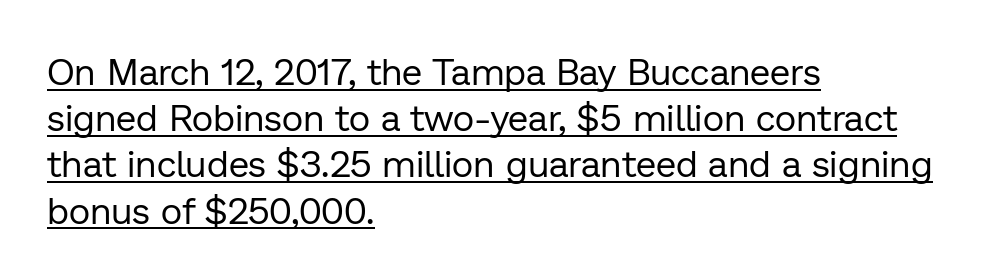
{"serif": "no", "italic": "no", "bold": "no", "weight": "regular", "width": "normal", "stroke_contrast": "low", "x_height": "medium", "monospaced": "no", "underline": "yes", "align": "left", "line_spacing": "normal", "line_spacing_ratio": 1.25, "letter_spacing": "normal", "letter_spacing_em": 0.0, "glyph_px": 37}
